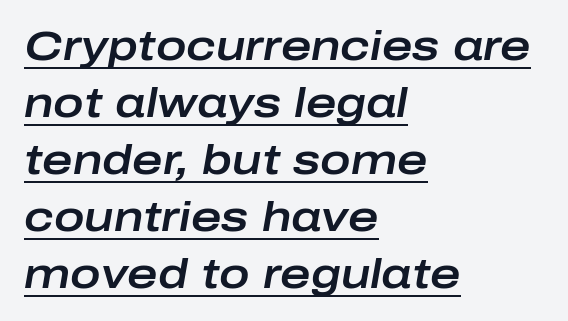
{"italic": "yes", "lean": "right", "slant_degrees": 10, "width": "wide", "stroke_contrast": "low", "x_height": "medium", "monospaced": "no", "underline": "yes", "align": "left", "line_spacing": "normal", "line_spacing_ratio": 1.39, "letter_spacing": "normal", "letter_spacing_em": 0.0, "glyph_px": 41}
